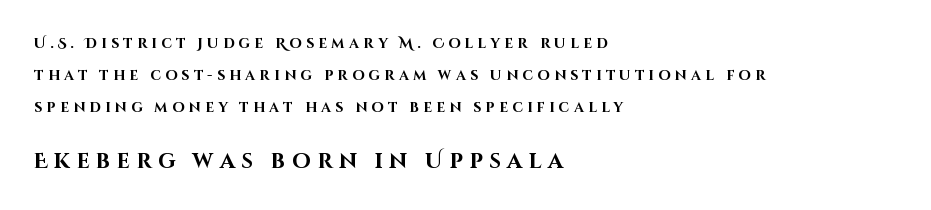
The image shows 21 px bold type, upright; set left-aligned, loose line spacing (2.28x), unusually wide letter spacing (+0.3 em), not underlined; the second (bottom) block is 1.5x larger.
